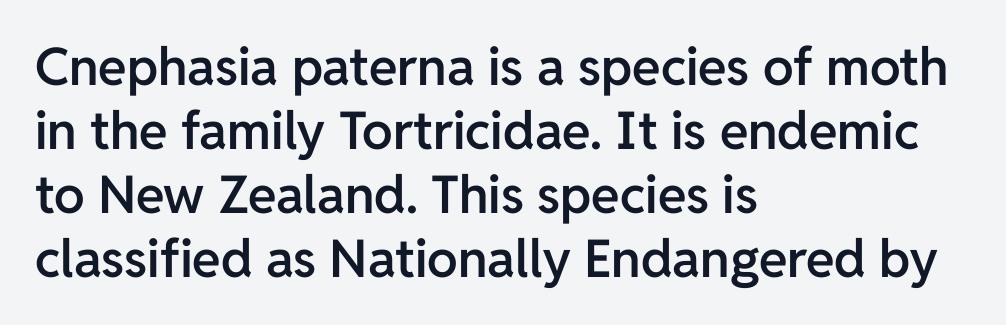
Any mark beneath the type? The region is blank. Observe the ordinary spacing: letters are neighbours, not strangers. It's the straight-up-and-down kind of type. The rendering uses natural spacing where letterforms have individual widths. Grotesque or geometric, the face here clearly has no serifs. The paragraph has a hard left edge and a soft right edge.
